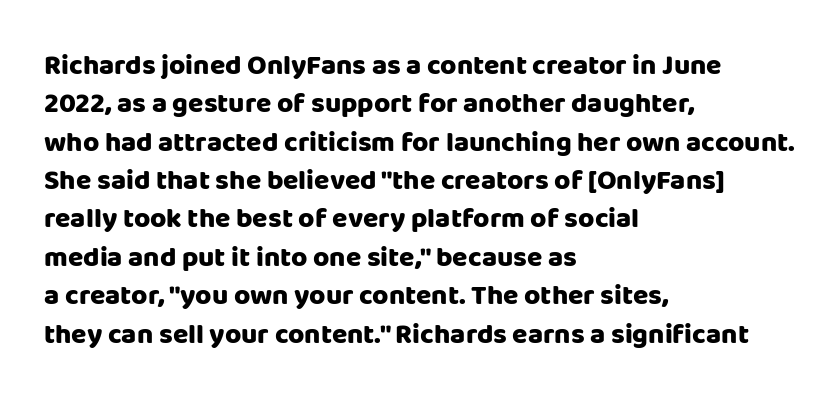
{"serif": "no", "italic": "no", "bold": "yes", "weight": "heavy", "width": "normal", "stroke_contrast": "low", "x_height": "large", "monospaced": "no", "underline": "no", "align": "left", "line_spacing": "normal", "line_spacing_ratio": 1.37, "letter_spacing": "normal", "letter_spacing_em": 0.0, "glyph_px": 28}
